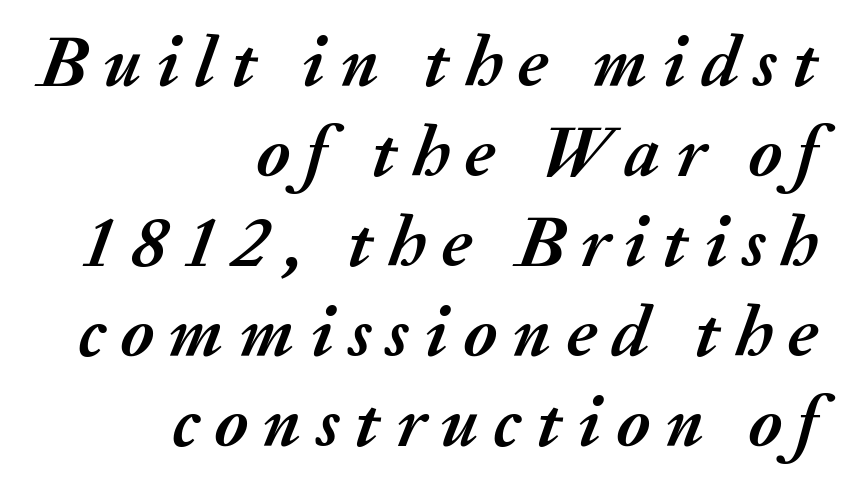
The image shows 72 px semibold type, italic (leaning right); set right-aligned, normal line spacing (1.25x), unusually wide letter spacing (+0.21 em), not underlined; medium stroke contrast and a medium x-height.
